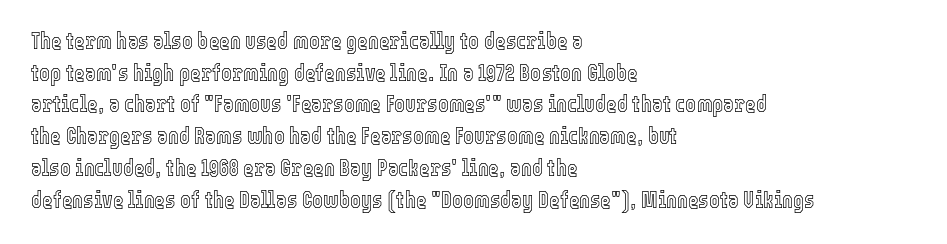
{"italic": "no", "underline": "no", "align": "left", "line_spacing": "normal", "line_spacing_ratio": 1.38, "letter_spacing": "normal", "letter_spacing_em": 0.0, "glyph_px": 23}
